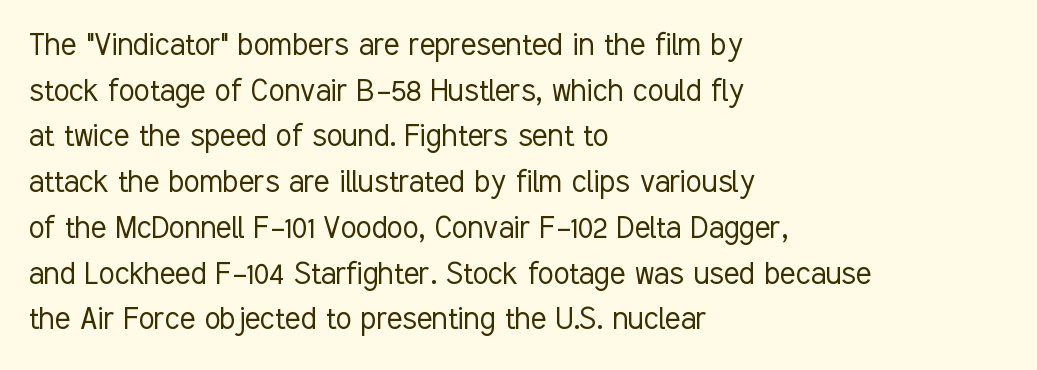
Q: Is the text bold? A: No.
Q: Is the text italic (slanted)? A: No, it is upright.
Q: Is the typeface a serif or a sans-serif typeface? A: Sans-serif.
Q: Is the text underlined? A: No.
Q: How is the paragraph aligned? A: Left-aligned.
Q: Is the spacing between letters normal or unusually wide? A: Normal.
Q: Is the spacing between lines tight, normal or loose? A: Normal.
Q: Width (condensed, normal, or wide)? A: Condensed.
Q: Stroke contrast? A: Low.
Q: x-height? A: Medium.
Q: Monospaced? A: No.
